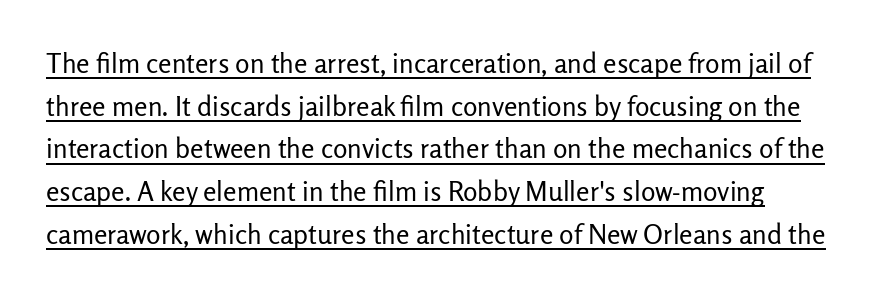
No italicization has been applied; the sample stays upright. The lines in this sample share a left origin and differ only in where they stop. This is not heavy type; no bold has been used. A rule runs beneath these lines of type.
